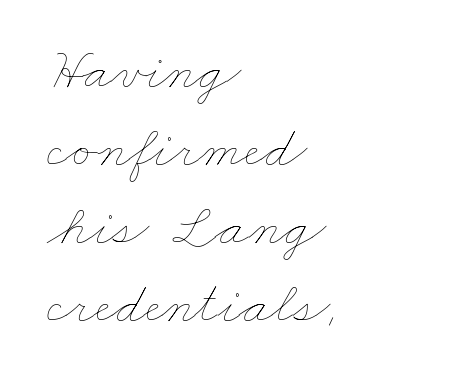
The image shows 59 px thin, wide type; set left-aligned, normal line spacing (1.32x), normal letter spacing, not underlined; low stroke contrast and a small x-height.
